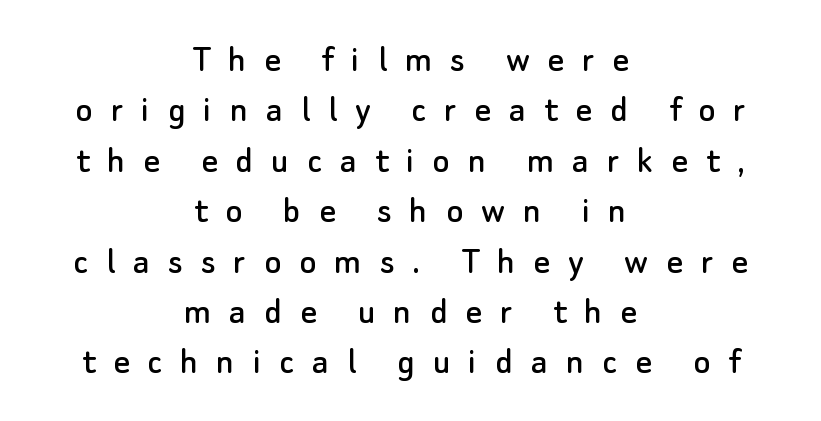
The rag falls on both sides of this text block equally. What's the leading like? Ordinary, nothing unusual. This sample uses expanded letter spacing, leaving extra air between glyphs. Every stem runs plumb, perpendicular to the baseline. Character widths vary here, with narrow letters taking less room than wide ones. Serif or sans? Sans — the stroke terminals are bare.
